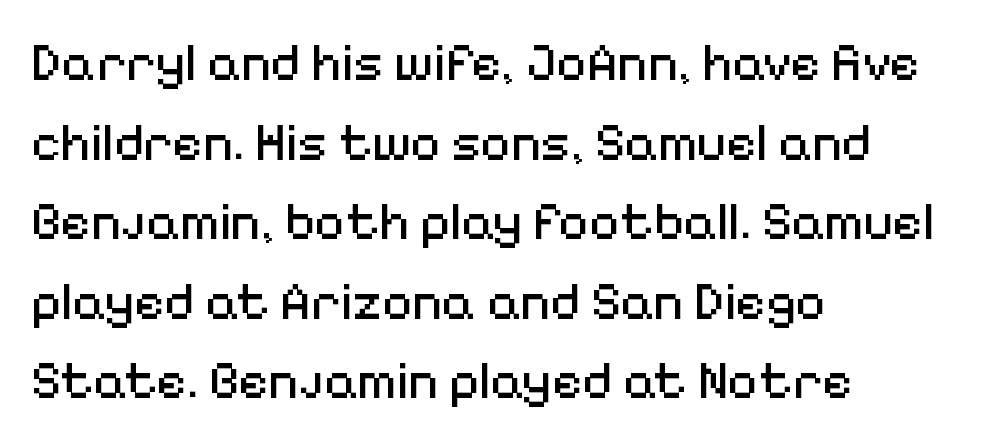
Q: Is the text bold? A: No.
Q: Is the text italic (slanted)? A: No, it is upright.
Q: Is the typeface a serif or a sans-serif typeface? A: Sans-serif.
Q: Is the text underlined? A: No.
Q: How is the paragraph aligned? A: Left-aligned.
Q: Is the spacing between letters normal or unusually wide? A: Normal.
Q: Is the spacing between lines tight, normal or loose? A: Normal.
Q: Width (condensed, normal, or wide)? A: Normal.
Q: Stroke contrast? A: Medium.
Q: x-height? A: Medium.
Q: Monospaced? A: No.
